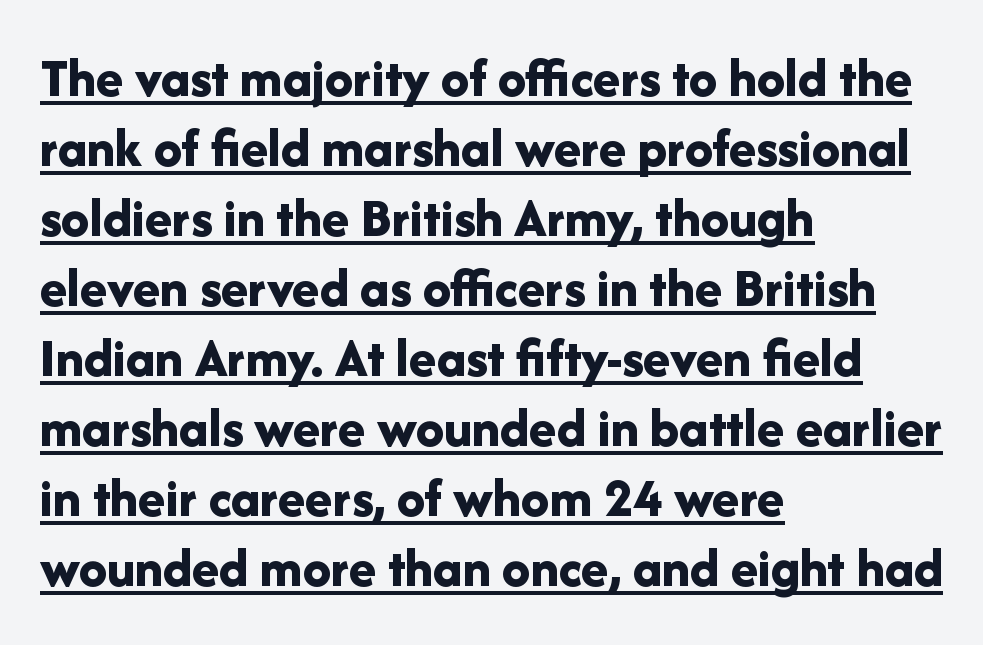
Q: Is the text bold? A: Yes.
Q: Is the text italic (slanted)? A: No, it is upright.
Q: Is the typeface a serif or a sans-serif typeface? A: Sans-serif.
Q: Is the text underlined? A: Yes.
Q: How is the paragraph aligned? A: Left-aligned.
Q: Is the spacing between letters normal or unusually wide? A: Normal.
Q: Is the spacing between lines tight, normal or loose? A: Normal.
Q: Width (condensed, normal, or wide)? A: Normal.
Q: Stroke contrast? A: Low.
Q: x-height? A: Medium.
Q: Monospaced? A: No.
